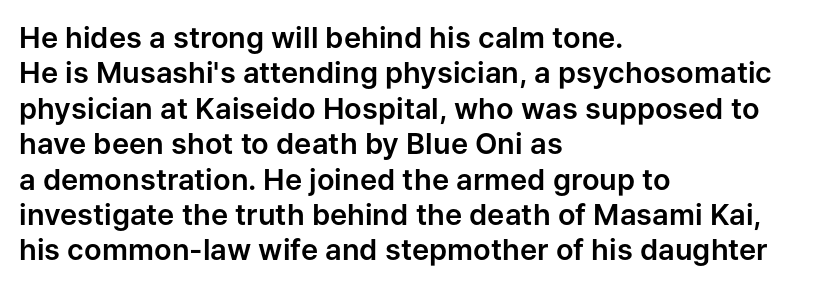
{"serif": "no", "italic": "no", "width": "normal", "stroke_contrast": "low", "x_height": "medium", "monospaced": "no", "underline": "no", "align": "left", "line_spacing_ratio": 1.22, "letter_spacing": "normal", "letter_spacing_em": 0.0, "glyph_px": 29}
